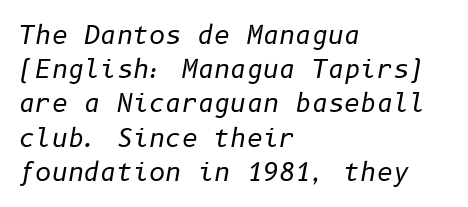
{"italic": "yes", "lean": "right", "slant_degrees": 10, "bold": "no", "underline": "no", "align": "left", "line_spacing": "normal", "line_spacing_ratio": 1.37, "letter_spacing": "normal", "letter_spacing_em": 0.0, "glyph_px": 25}
